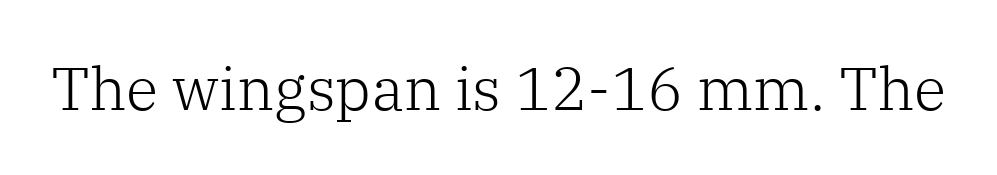
The image shows 60 px light serif type, upright; set normal letter spacing, not underlined; low stroke contrast and a medium x-height.
